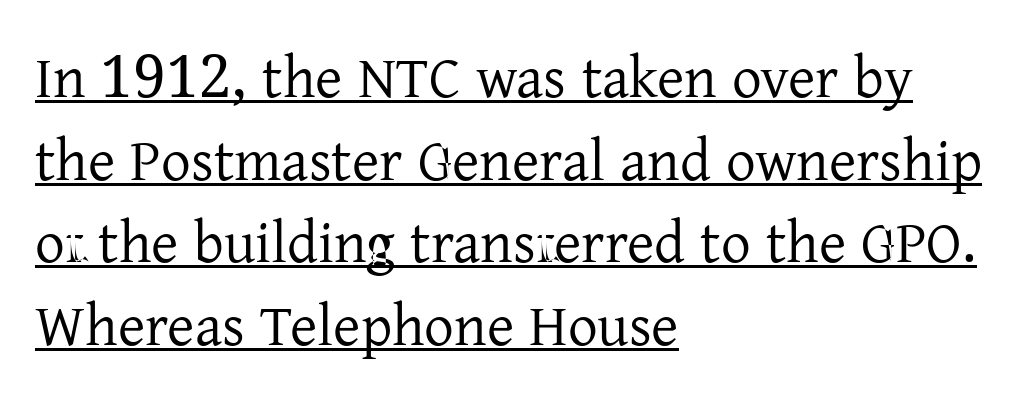
The line-height multiplier appears to be the usual default. Inter-character spacing is left at the font's built-in metrics. Looks like regular typesetting: each glyph gets only the width it needs. The text was rendered using a seriffed face with decorative stroke endings.
